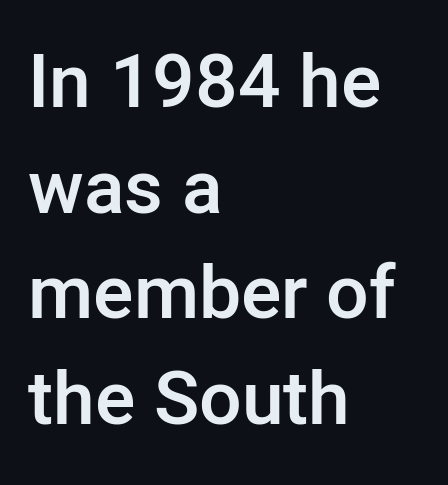
The image shows 75 px semibold sans-serif type, upright; set left-aligned, normal line spacing (1.41x), normal letter spacing, not underlined; low stroke contrast and a medium x-height.
